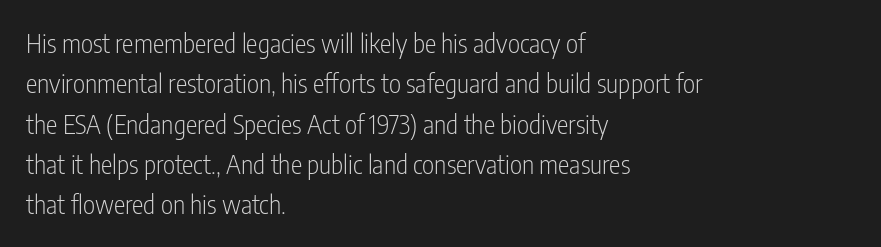
The image shows 26 px text type, upright; set left-aligned, normal line spacing (1.55x), normal letter spacing, not underlined.
